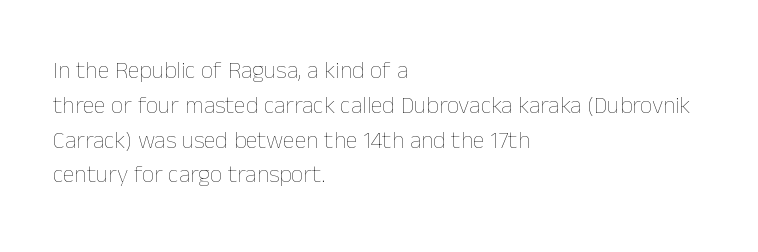
Q: Is the text bold? A: No.
Q: Is the text italic (slanted)? A: No, it is upright.
Q: Is the text underlined? A: No.
Q: How is the paragraph aligned? A: Left-aligned.
Q: Is the spacing between letters normal or unusually wide? A: Normal.
Q: Is the spacing between lines tight, normal or loose? A: Normal.
